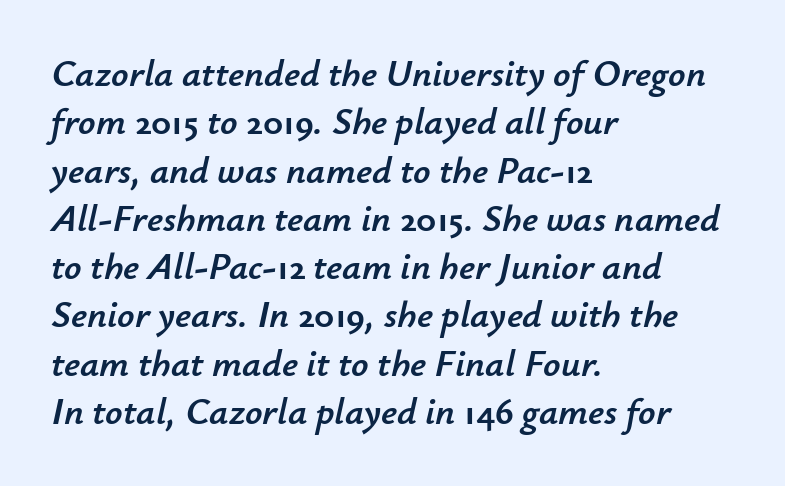
{"italic": "yes", "lean": "right", "slant_degrees": 12, "width": "normal", "stroke_contrast": "low", "x_height": "small", "monospaced": "no", "underline": "no", "align": "left", "line_spacing": "normal", "line_spacing_ratio": 1.27, "letter_spacing": "normal", "letter_spacing_em": 0.0, "glyph_px": 38}
